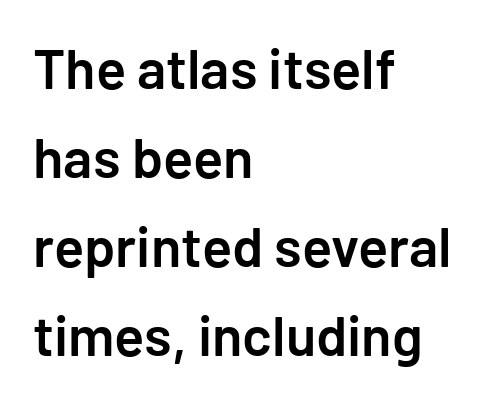
{"serif": "no", "italic": "no", "bold": "semi", "weight": "semibold", "width": "normal", "stroke_contrast": "low", "x_height": "medium", "underline": "no", "align": "left", "line_spacing": "normal", "line_spacing_ratio": 1.59, "letter_spacing": "normal", "letter_spacing_em": 0.0, "glyph_px": 56}
